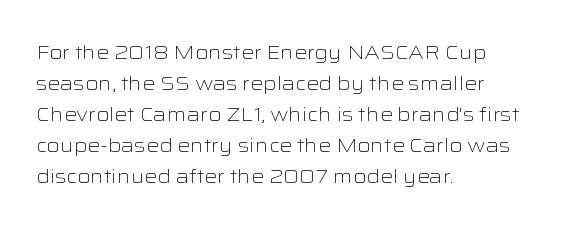
{"italic": "no", "bold": "no", "underline": "no", "align": "left", "line_spacing": "normal", "line_spacing_ratio": 1.55, "letter_spacing": "normal", "letter_spacing_em": 0.0, "glyph_px": 20}
